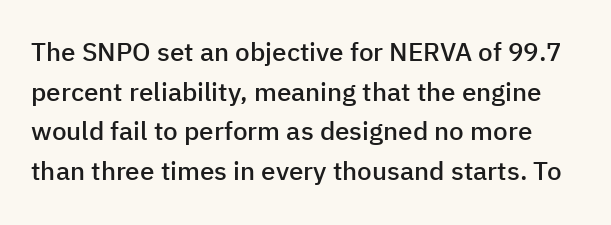
Q: Is the text bold? A: Semi-bold.
Q: Is the text italic (slanted)? A: No, it is upright.
Q: Is the text underlined? A: No.
Q: Is the spacing between letters normal or unusually wide? A: Normal.
Q: Is the spacing between lines tight, normal or loose? A: Normal.
